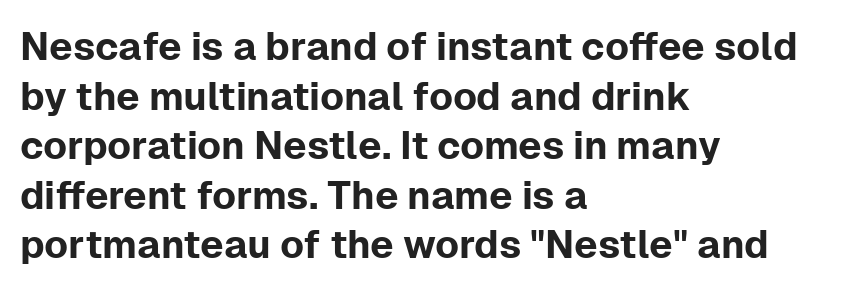
Lines of text with bare space underneath. A roman cut, with each character standing at attention. This block has exactly the height ordinary leading produces. The compositor pushed each line to the left boundary. Default kerning and tracking; the words read as compact shapes.
